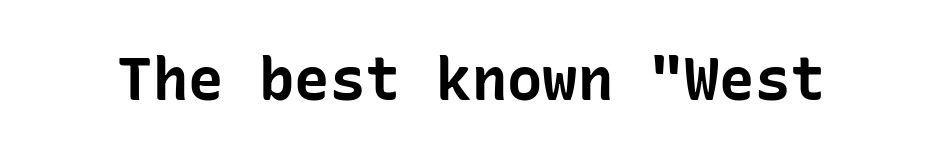
{"serif": "no", "italic": "no", "bold": "yes", "weight": "bold", "width": "normal", "stroke_contrast": "low", "x_height": "medium", "underline": "no", "letter_spacing": "normal", "letter_spacing_em": 0.0, "glyph_px": 59}
